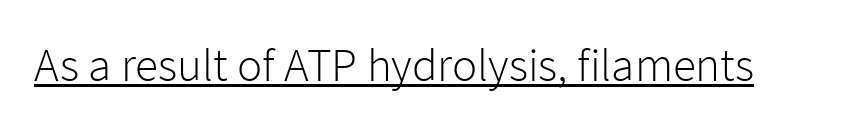
Q: Is the text bold? A: No.
Q: Is the text italic (slanted)? A: No, it is upright.
Q: Is the typeface a serif or a sans-serif typeface? A: Sans-serif.
Q: Is the text underlined? A: Yes.
Q: Is the spacing between letters normal or unusually wide? A: Normal.
Q: Width (condensed, normal, or wide)? A: Normal.
Q: Stroke contrast? A: Low.
Q: x-height? A: Medium.
Q: Monospaced? A: No.
